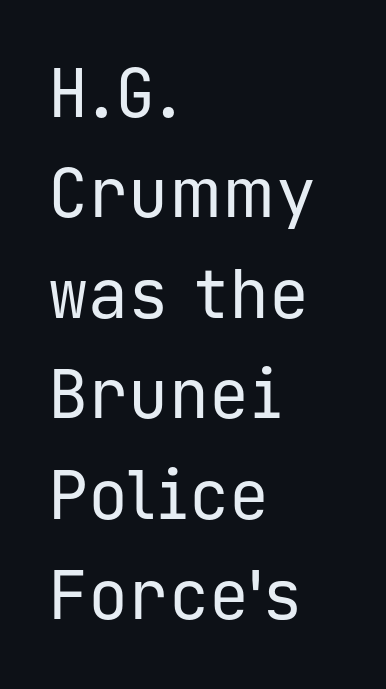
The image shows 67 px regular-weight sans-serif type, upright, monospaced; set left-aligned, normal line spacing (1.5x), normal letter spacing, not underlined; low stroke contrast and a medium x-height.
